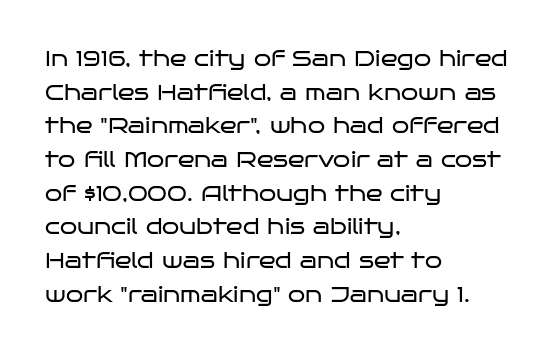
Unbolded letterforms with no extra heft. The letterforms sit shoulder to shoulder at normal distance. Line spacing here is normal. Glance below the letters and you will spot only blank space. Visually the block forms a straight wall on the left and a jagged coastline on the right.
